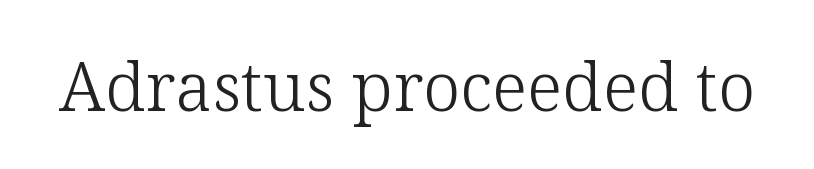
{"serif": "yes", "italic": "no", "bold": "no", "weight": "light", "width": "normal", "stroke_contrast": "low", "x_height": "medium", "monospaced": "no", "underline": "no", "letter_spacing": "normal", "letter_spacing_em": 0.0, "glyph_px": 68}
